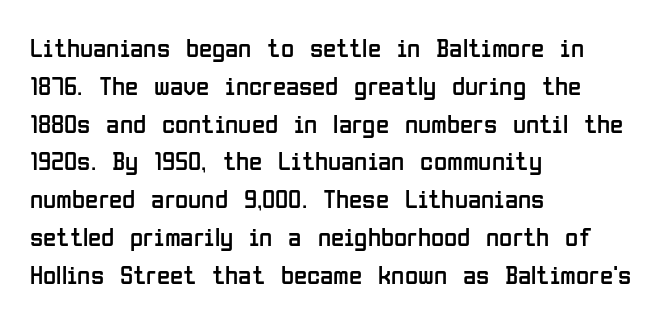
Q: Is the text bold? A: No.
Q: Is the text italic (slanted)? A: No, it is upright.
Q: Is the text underlined? A: No.
Q: How is the paragraph aligned? A: Left-aligned.
Q: Is the spacing between letters normal or unusually wide? A: Normal.
Q: Is the spacing between lines tight, normal or loose? A: Normal.
